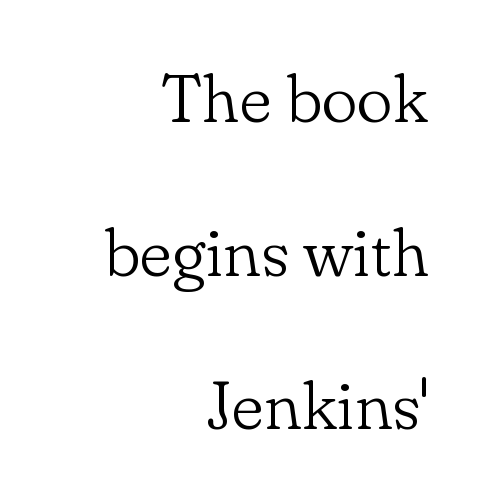
The image shows 68 px light serif type, upright; set right-aligned, loose line spacing (2.26x), normal letter spacing, not underlined; low stroke contrast and a small x-height.
